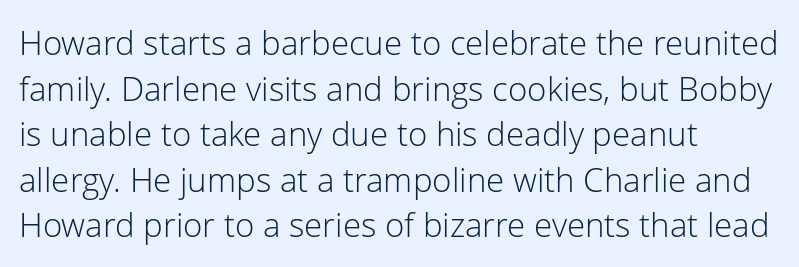
The image shows 33 px light sans-serif type, upright; set left-aligned, normal line spacing (1.38x), normal letter spacing, not underlined; low stroke contrast and a medium x-height.
